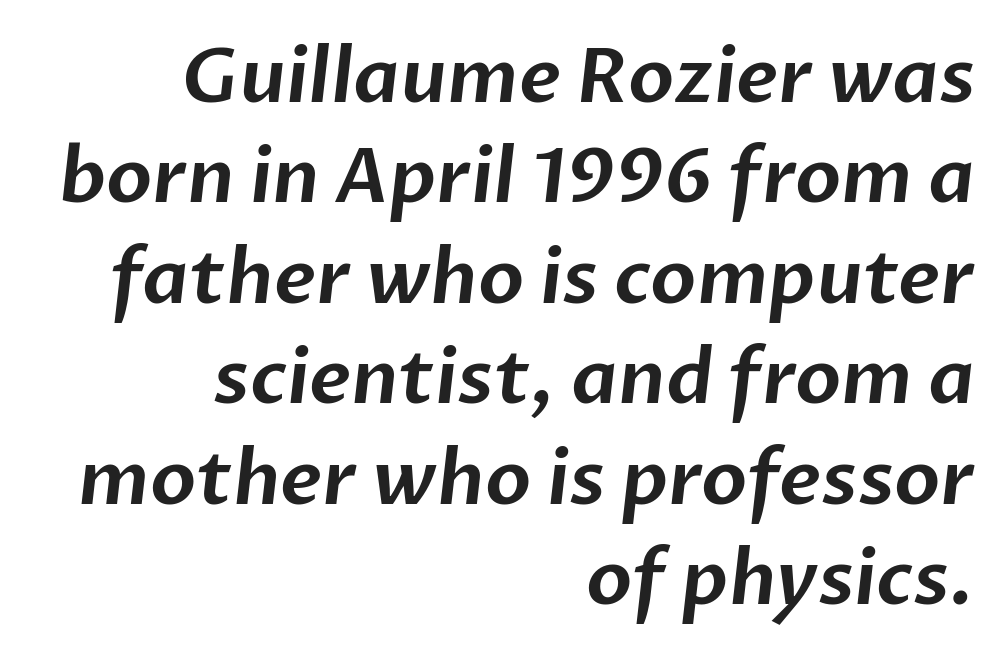
{"serif": "no", "width": "normal", "stroke_contrast": "low", "x_height": "medium", "monospaced": "no", "underline": "no", "align": "right", "line_spacing": "normal", "line_spacing_ratio": 1.34, "letter_spacing": "normal", "letter_spacing_em": 0.0, "glyph_px": 75}
